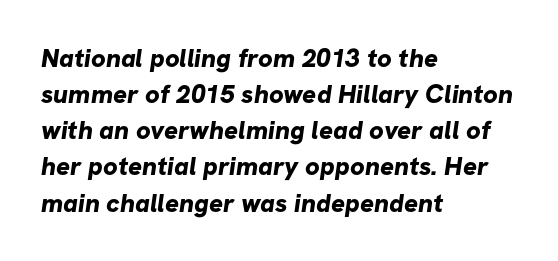
Observe the ordinary spacing: letters are neighbours, not strangers. The sample has been set heavy, in full bold. The ragged edge is on the right, which tells us the setting is flush left. The block of text has a typical density, with ordinary space between rows.
